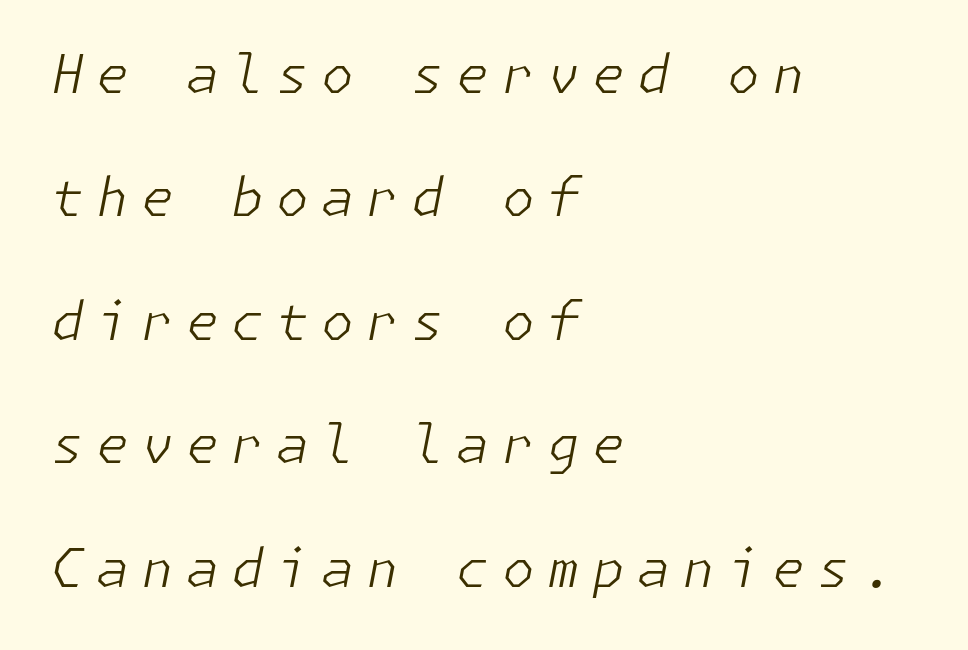
Inter-character spacing is expanded well beyond the font's built-in metrics. The characters are drawn with everyday or finer stroke widths. Typeset ragged right — the left edge is the straight one. Check under the words: just untouched page. The vertical gap from one line to the next is large.
